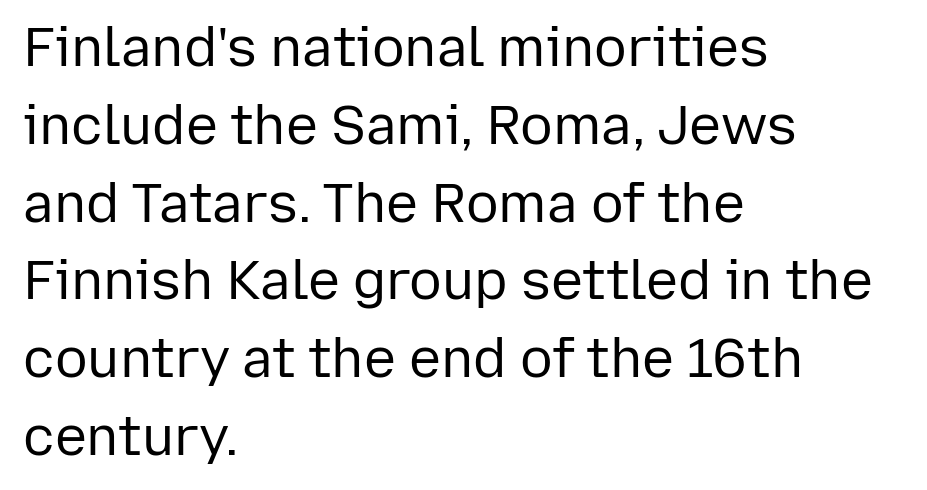
{"serif": "no", "italic": "no", "bold": "no", "weight": "regular", "width": "normal", "stroke_contrast": "low", "x_height": "medium", "monospaced": "no", "underline": "no", "align": "left", "line_spacing": "normal", "line_spacing_ratio": 1.44, "letter_spacing": "normal", "letter_spacing_em": 0.0, "glyph_px": 54}
